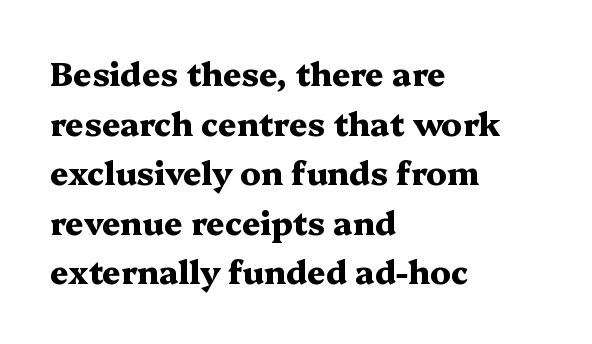
Q: Is the text bold? A: Yes.
Q: Is the text italic (slanted)? A: No, it is upright.
Q: Is the typeface a serif or a sans-serif typeface? A: Serif.
Q: Is the text underlined? A: No.
Q: How is the paragraph aligned? A: Left-aligned.
Q: Is the spacing between letters normal or unusually wide? A: Normal.
Q: Is the spacing between lines tight, normal or loose? A: Normal.
Q: Width (condensed, normal, or wide)? A: Wide.
Q: Stroke contrast? A: Medium.
Q: x-height? A: Medium.
Q: Monospaced? A: No.
